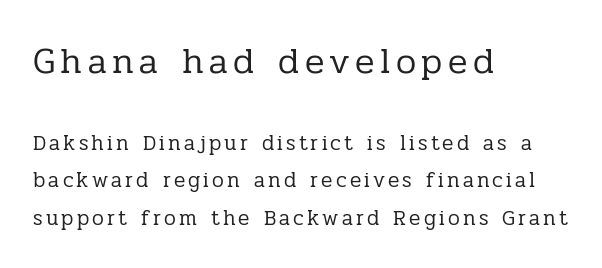
Q: Is the text bold? A: No.
Q: Is the text italic (slanted)? A: No, it is upright.
Q: Is the typeface a serif or a sans-serif typeface? A: Serif.
Q: Is the text underlined? A: No.
Q: How is the paragraph aligned? A: Left-aligned.
Q: Which block of text is set in a larger size, the first (top) or the second (bottom)? A: The first (top) one.
Q: Width (condensed, normal, or wide)? A: Normal.
Q: Stroke contrast? A: Low.
Q: x-height? A: Medium.
Q: Monospaced? A: No.
